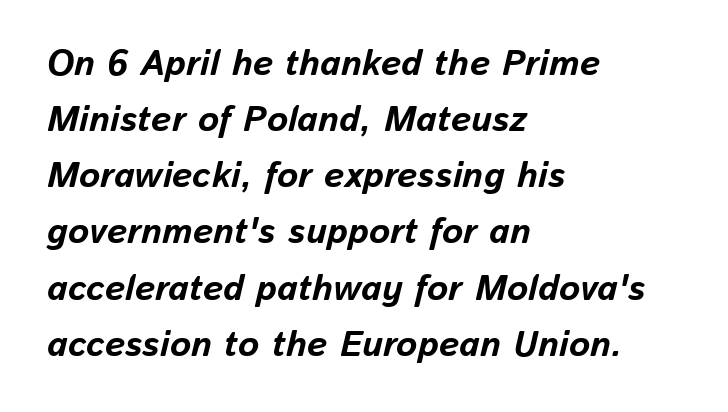
The image shows 36 px bold type, italic (leaning right); set left-aligned, normal line spacing (1.56x), normal letter spacing, not underlined; low stroke contrast and a medium x-height.
